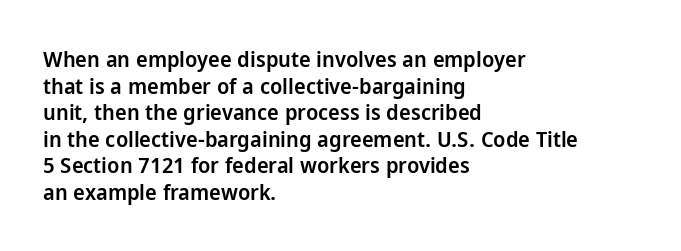
The image shows 22 px text type, upright; set left-aligned, line spacing 1.21x, normal letter spacing, not underlined.
